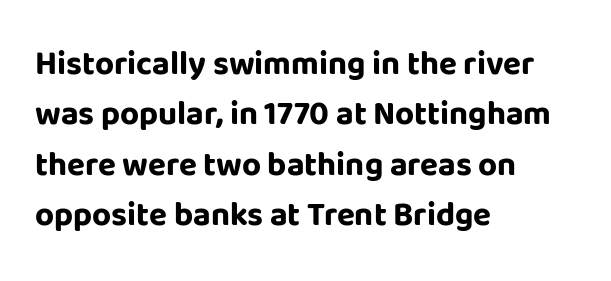
The image shows 33 px bold sans-serif type, upright; set left-aligned, normal line spacing (1.53x), normal letter spacing, not underlined; low stroke contrast and a large x-height.
